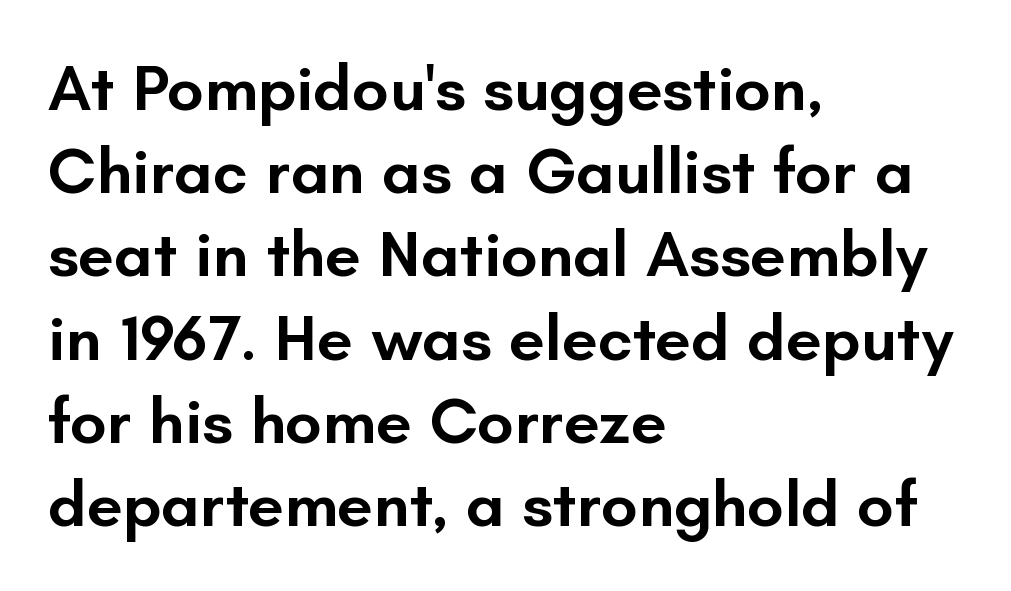
{"serif": "no", "italic": "no", "bold": "semi", "weight": "semibold", "width": "normal", "stroke_contrast": "low", "x_height": "small", "monospaced": "no", "underline": "no", "align": "left", "line_spacing": "normal", "line_spacing_ratio": 1.28, "letter_spacing": "normal", "letter_spacing_em": 0.0, "glyph_px": 65}
